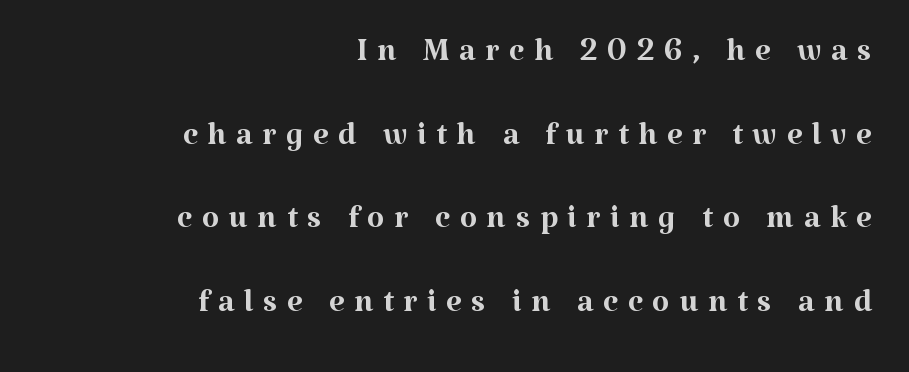
Q: Is the text bold? A: No.
Q: Is the text italic (slanted)? A: No, it is upright.
Q: Is the typeface a serif or a sans-serif typeface? A: Serif.
Q: Is the text underlined? A: No.
Q: How is the paragraph aligned? A: Right-aligned.
Q: Is the spacing between letters normal or unusually wide? A: Unusually wide.
Q: Width (condensed, normal, or wide)? A: Normal.
Q: Stroke contrast? A: Medium.
Q: x-height? A: Medium.
Q: Monospaced? A: No.
